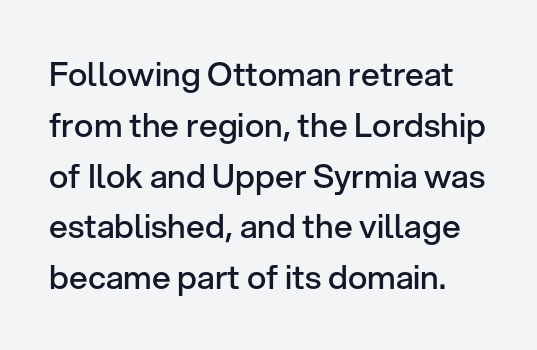
In terms of leading, this rendering sits right in the middle. A typesetter would call this zero additional tracking. Think of a printed novel: that variable character pitch is what you see here. The text was rendered using a sans face with plain stroke endings. Moderately thickened strokes mark this as semibold type. Descenders hang freely into open space.
